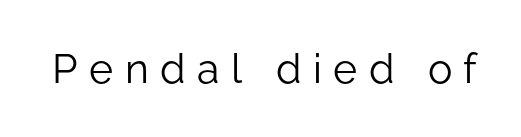
{"serif": "no", "italic": "no", "bold": "no", "weight": "light", "width": "normal", "stroke_contrast": "low", "x_height": "medium", "monospaced": "no", "underline": "no", "letter_spacing": "wide", "letter_spacing_em": 0.28, "glyph_px": 41}
